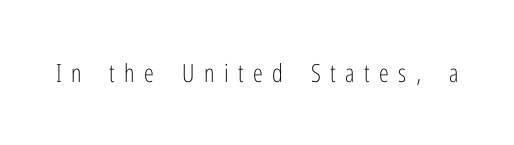
Q: Is the text bold? A: No.
Q: Is the text italic (slanted)? A: No, it is upright.
Q: Is the text underlined? A: No.
Q: Is the spacing between letters normal or unusually wide? A: Unusually wide.
